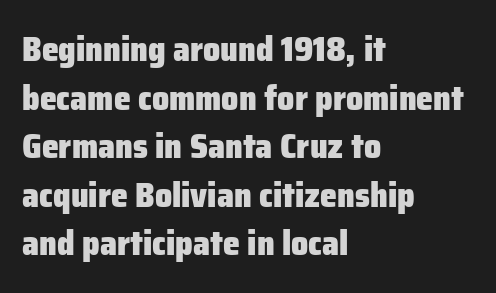
Q: Is the text bold? A: Yes.
Q: Is the text italic (slanted)? A: No, it is upright.
Q: Is the typeface a serif or a sans-serif typeface? A: Sans-serif.
Q: Is the text underlined? A: No.
Q: How is the paragraph aligned? A: Left-aligned.
Q: Is the spacing between letters normal or unusually wide? A: Normal.
Q: Is the spacing between lines tight, normal or loose? A: Normal.
Q: Width (condensed, normal, or wide)? A: Normal.
Q: Stroke contrast? A: Low.
Q: x-height? A: Medium.
Q: Monospaced? A: No.
